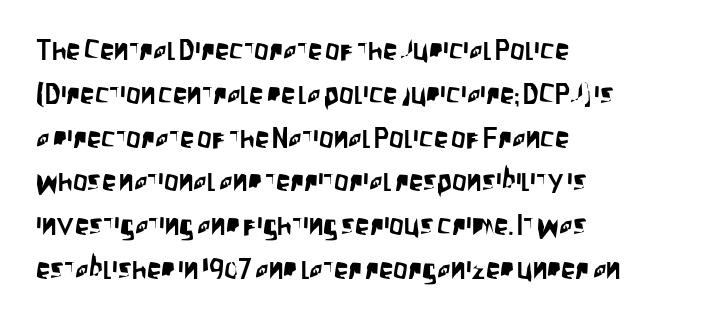
Compared with typical paragraphs, the rows here are spaced about the same. The characters display no serif detailing; their extremities are plain. Vertical strokes here are truly vertical. Just letters on the line, the space beneath them empty. Varying glyph widths throughout — classic text-font behaviour.
